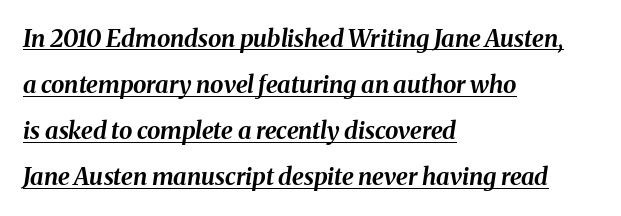
Q: Is the text bold? A: Yes.
Q: Is the text italic (slanted)? A: Yes, it leans right by about 8 degrees.
Q: Is the text underlined? A: Yes.
Q: How is the paragraph aligned? A: Left-aligned.
Q: Is the spacing between letters normal or unusually wide? A: Normal.
Q: Is the spacing between lines tight, normal or loose? A: Loose.
